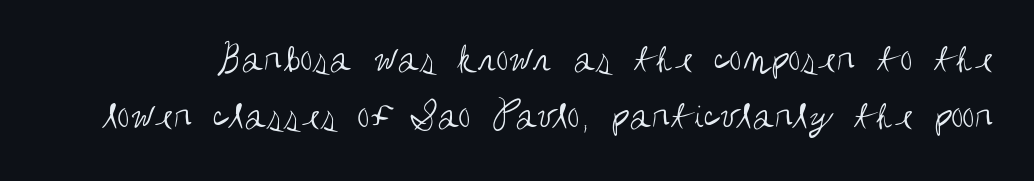
{"serif": "no", "bold": "no", "weight": "regular", "width": "condensed", "stroke_contrast": "medium", "x_height": "large", "monospaced": "no", "underline": "no", "line_spacing": "normal", "line_spacing_ratio": 1.4, "letter_spacing": "normal", "letter_spacing_em": 0.0, "glyph_px": 41}
